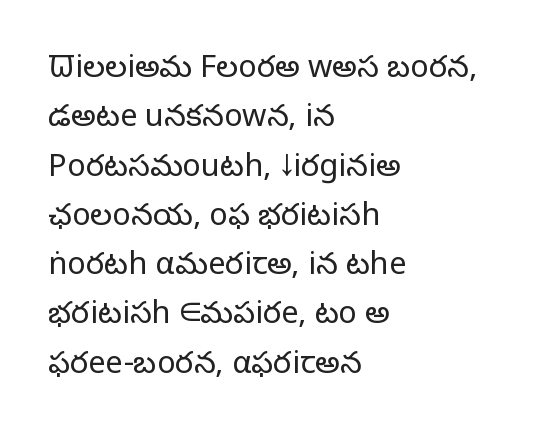
{"serif": "no", "italic": "no", "bold": "no", "weight": "light", "width": "normal", "stroke_contrast": "low", "x_height": "medium", "monospaced": "no", "underline": "no", "align": "left", "line_spacing": "normal", "line_spacing_ratio": 1.59, "letter_spacing": "normal", "letter_spacing_em": 0.0, "glyph_px": 31}
